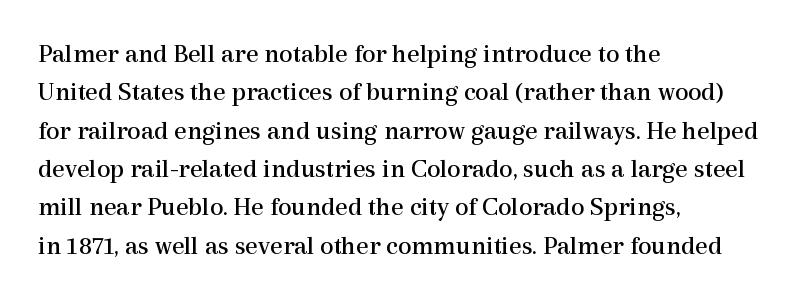
Every row of glyphs begins at an identical x-position on the left. A roman cut, with each character standing at attention. Does the leading feel generous? No, just average. The tracking reads as untouched default to a designer's eye.
